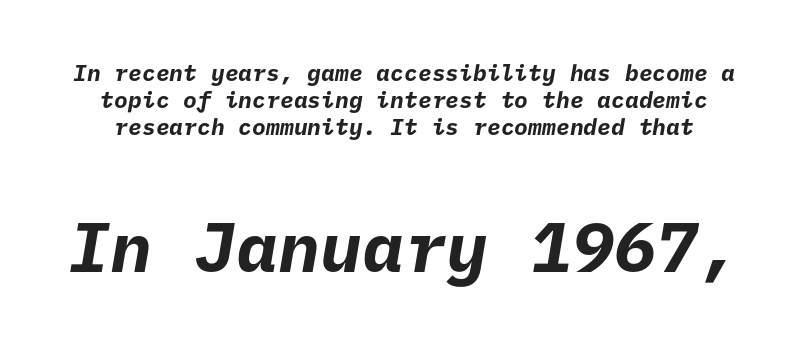
{"serif": "no", "bold": "yes", "weight": "bold", "width": "normal", "stroke_contrast": "low", "x_height": "medium", "underline": "no", "line_spacing_ratio": 1.17, "letter_spacing": "normal", "letter_spacing_em": 0.0, "larger_block": "second", "size_ratio": 3.04, "glyph_px": 70}
